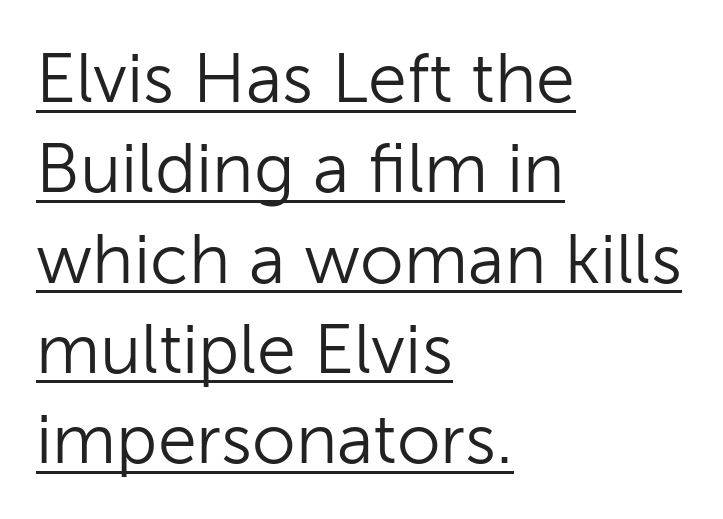
The image shows 70 px light sans-serif type, upright; set left-aligned, normal line spacing (1.29x), normal letter spacing, underlined; low stroke contrast and a medium x-height.
